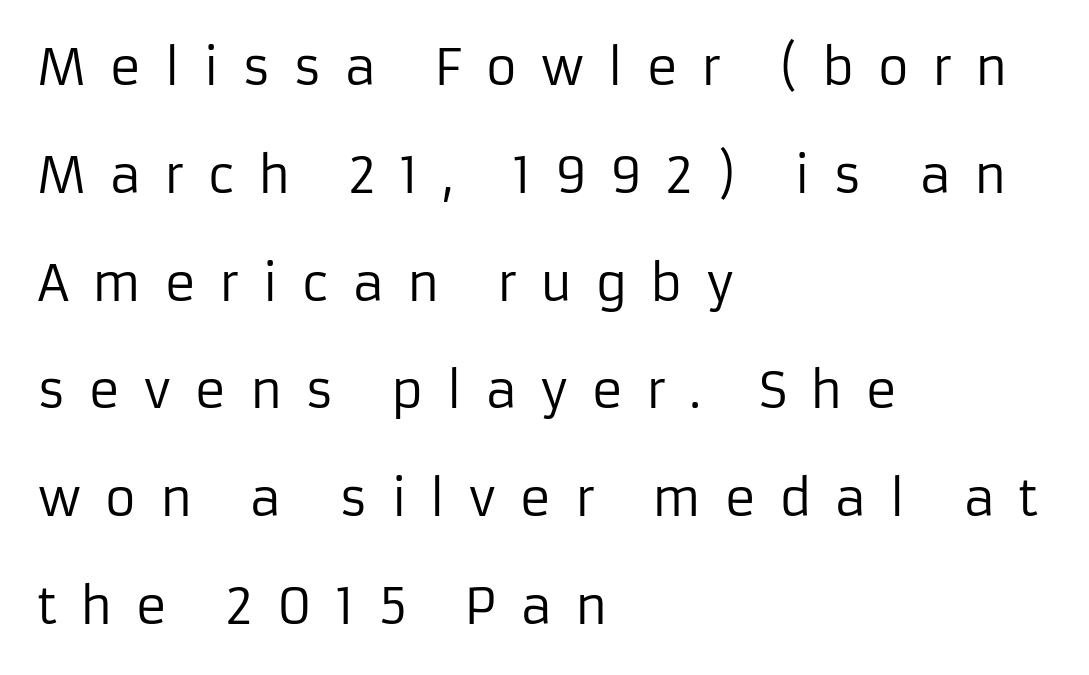
{"serif": "no", "italic": "no", "bold": "no", "weight": "regular", "width": "normal", "stroke_contrast": "low", "x_height": "medium", "monospaced": "no", "underline": "no", "align": "left", "line_spacing": "loose", "line_spacing_ratio": 2.2, "letter_spacing": "wide", "letter_spacing_em": 0.46, "glyph_px": 49}
